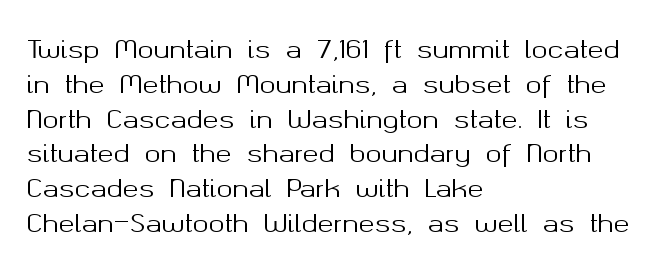
The image shows 24 px text type, upright; set left-aligned, normal line spacing (1.45x), normal letter spacing, not underlined.
